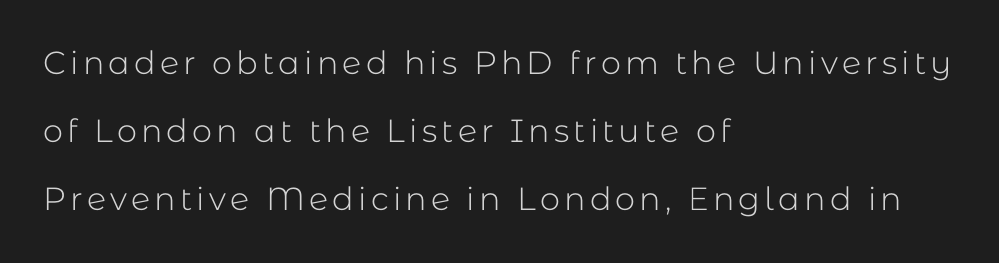
The image shows 32 px light sans-serif type, upright; set left-aligned, loose line spacing (2.13x), not underlined; low stroke contrast and a medium x-height.
